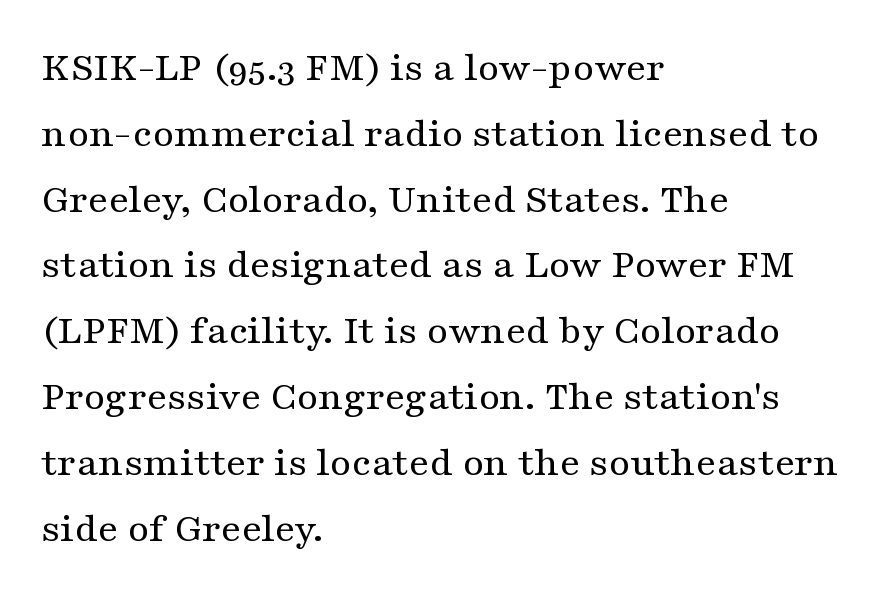
{"serif": "yes", "italic": "no", "bold": "no", "weight": "regular", "width": "wide", "stroke_contrast": "medium", "x_height": "medium", "monospaced": "no", "underline": "no", "align": "left", "line_spacing": "normal", "line_spacing_ratio": 1.53, "letter_spacing": "normal", "letter_spacing_em": 0.0, "glyph_px": 43}
